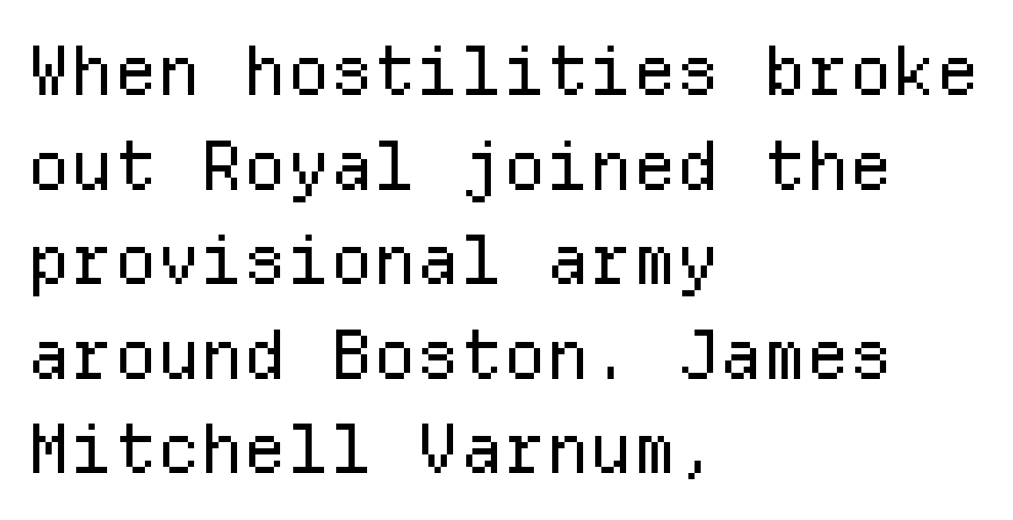
The image shows 68 px regular-weight sans-serif type, upright, monospaced; set left-aligned, normal line spacing (1.39x), normal letter spacing, not underlined; low stroke contrast and a medium x-height.
